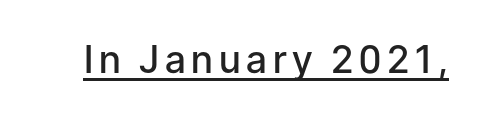
The image shows 38 px semibold sans-serif type, upright; set underlined; low stroke contrast and a medium x-height.
